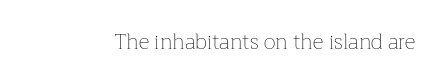
The passage shown is not underscored anywhere. The font's upright variant was chosen for this text. Stems here are at most as thick as an everyday book face. Observe the ordinary spacing: letters are neighbours, not strangers.
